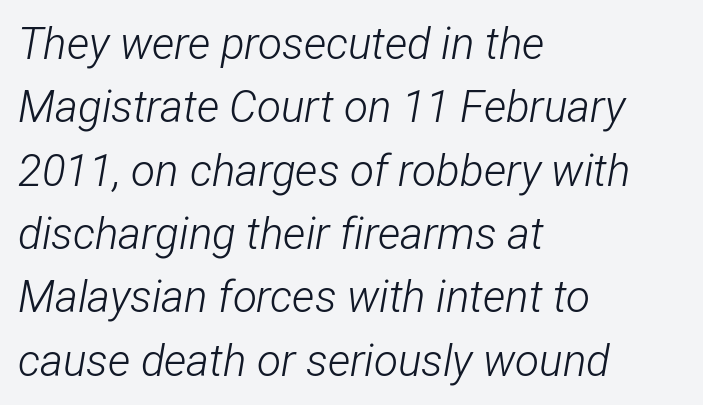
The image shows 44 px light, condensed type, italic (leaning right); set left-aligned, normal line spacing (1.44x), normal letter spacing, not underlined; low stroke contrast and a medium x-height.
